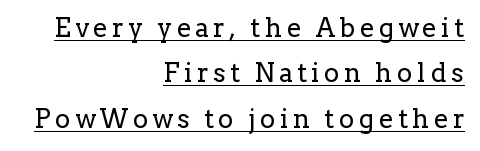
The image shows 26 px text type, upright; set right-aligned, line spacing 1.75x, underlined.
